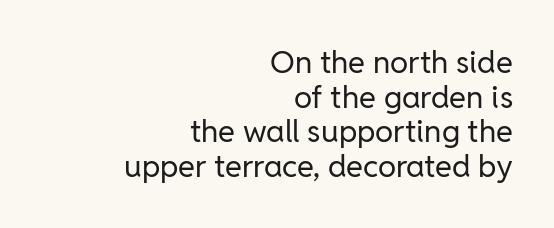
Q: Is the text bold? A: No.
Q: Is the text italic (slanted)? A: No, it is upright.
Q: Is the typeface a serif or a sans-serif typeface? A: Sans-serif.
Q: Is the text underlined? A: No.
Q: How is the paragraph aligned? A: Right-aligned.
Q: Is the spacing between letters normal or unusually wide? A: Normal.
Q: Is the spacing between lines tight, normal or loose? A: Tight.
Q: Width (condensed, normal, or wide)? A: Normal.
Q: Stroke contrast? A: Low.
Q: x-height? A: Medium.
Q: Monospaced? A: No.
